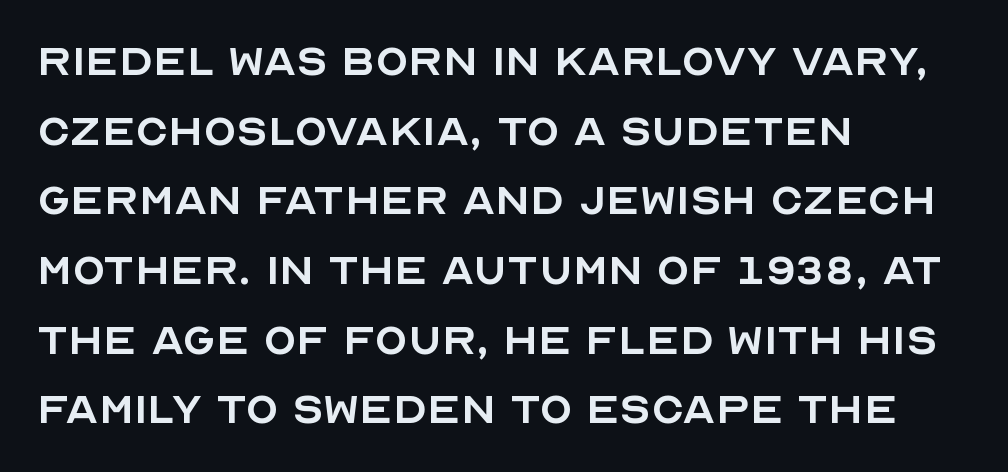
{"serif": "no", "italic": "no", "bold": "no", "weight": "regular", "width": "normal", "x_height": "large", "monospaced": "no", "underline": "no", "align": "left", "line_spacing": "normal", "line_spacing_ratio": 1.29, "letter_spacing": "normal", "letter_spacing_em": 0.0, "glyph_px": 54}
